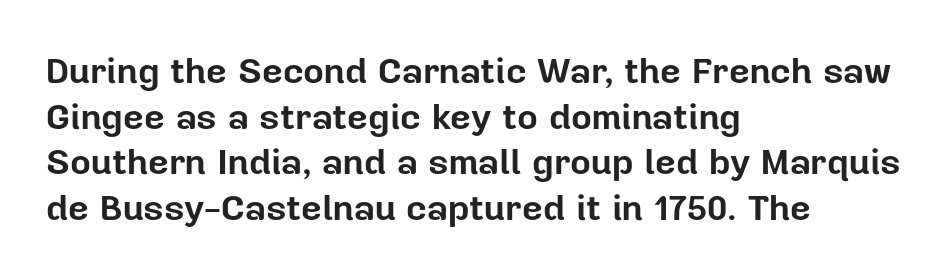
Look at the tracking — it's just the regular setting, nothing added. The glyphs are unaccompanied by any horizontal stroke below them. These lines are rendered in a variable-pitch font. The passage is arranged the way most books set body copy — flush left. Posture: straight, roman, zero tilt.
